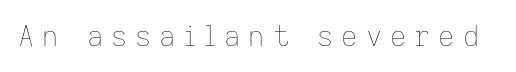
The image shows 28 px thin type, upright; set unusually wide letter spacing (+0.29 em), not underlined; low stroke contrast and a medium x-height.
